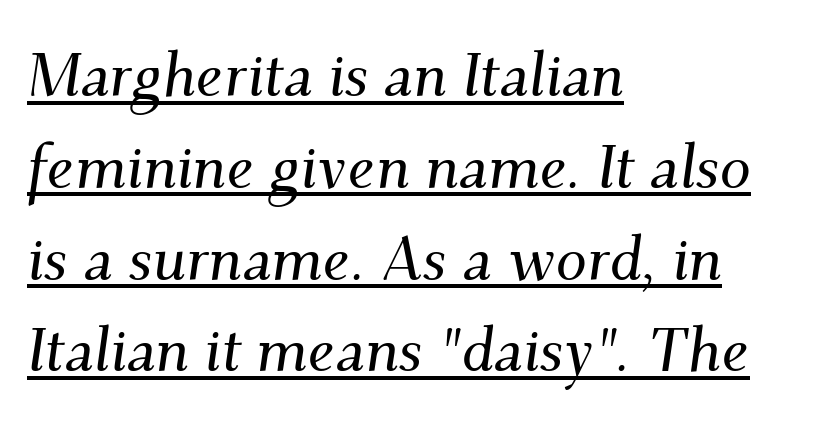
Q: Is the text italic (slanted)? A: Yes, it leans right by about 9 degrees.
Q: Is the typeface a serif or a sans-serif typeface? A: Serif.
Q: Is the text underlined? A: Yes.
Q: How is the paragraph aligned? A: Left-aligned.
Q: Is the spacing between letters normal or unusually wide? A: Normal.
Q: Is the spacing between lines tight, normal or loose? A: Normal.
Q: Width (condensed, normal, or wide)? A: Normal.
Q: Stroke contrast? A: Medium.
Q: x-height? A: Small.
Q: Monospaced? A: No.
